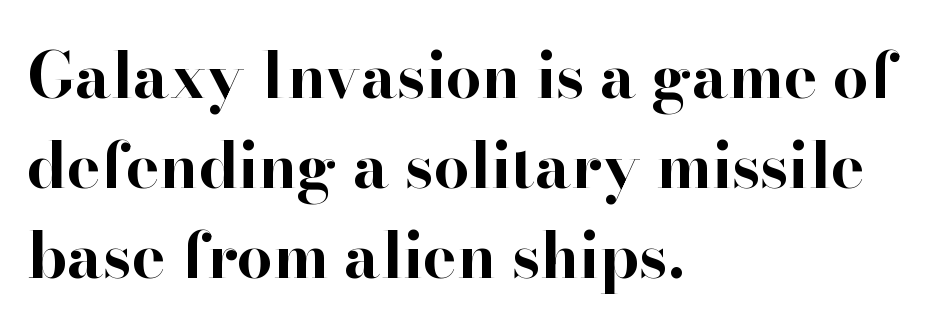
The image shows 63 px bold serif type, upright; set left-aligned, normal line spacing (1.43x), normal letter spacing, not underlined; high stroke contrast and a small x-height.
